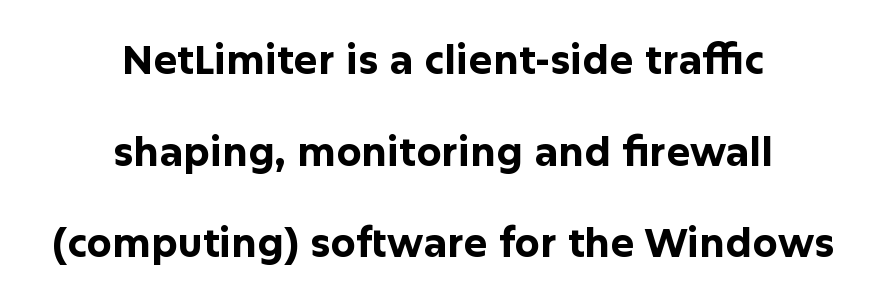
Leading is clearly above the norm, producing a sparse column. Every letter is thick-stroked: bold, no question. A student would call this center alignment; a typographer would say set centered. A typesetter would call this zero additional tracking.
